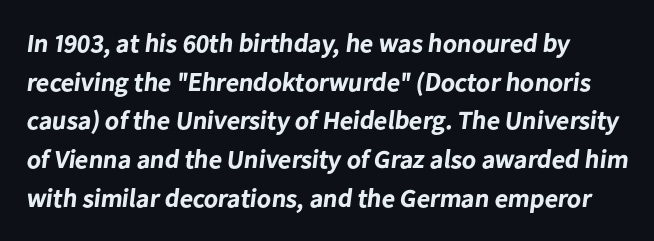
Q: Is the text bold? A: Yes.
Q: Is the text underlined? A: No.
Q: Is the spacing between letters normal or unusually wide? A: Normal.
Q: Is the spacing between lines tight, normal or loose? A: Normal.
